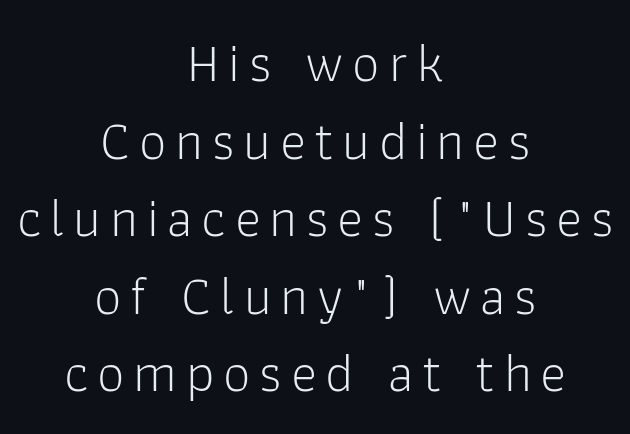
The image shows 55 px light sans-serif type, upright; set centered, normal line spacing (1.41x), not underlined; low stroke contrast and a medium x-height.
